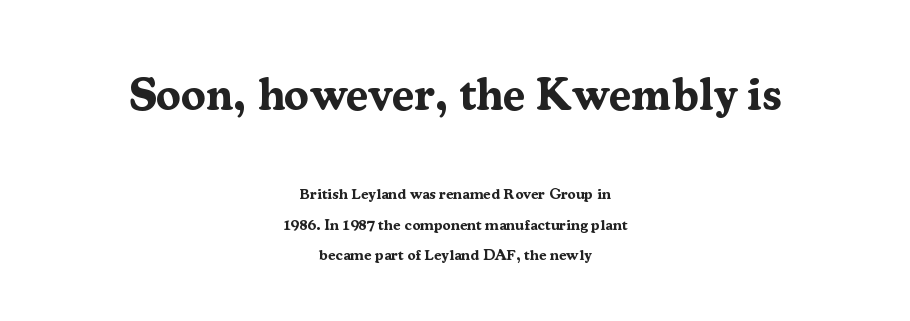
{"serif": "yes", "italic": "no", "bold": "yes", "weight": "bold", "width": "normal", "stroke_contrast": "medium", "x_height": "medium", "monospaced": "no", "underline": "no", "align": "center", "line_spacing": "loose", "line_spacing_ratio": 2.03, "letter_spacing": "normal", "letter_spacing_em": 0.0, "larger_block": "first", "size_ratio": 3.0, "glyph_px": 45}
